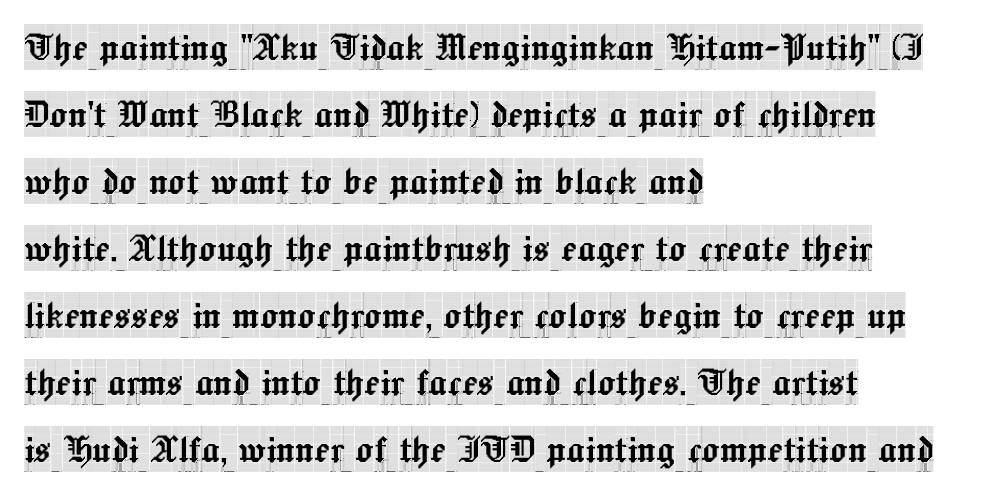
The image shows 45 px condensed serif type, upright; set left-aligned, normal line spacing (1.49x), normal letter spacing, not underlined; a large x-height.
